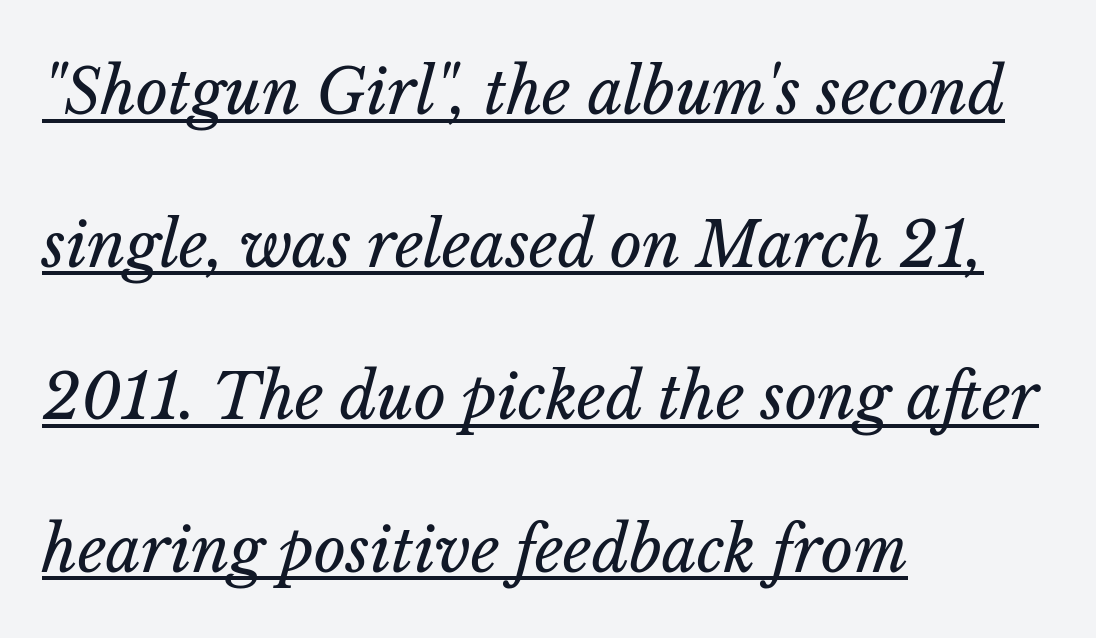
{"italic": "yes", "lean": "right", "slant_degrees": 14, "bold": "no", "weight": "regular", "width": "normal", "stroke_contrast": "low", "x_height": "medium", "monospaced": "no", "underline": "yes", "align": "left", "line_spacing": "loose", "line_spacing_ratio": 2.46, "letter_spacing": "normal", "letter_spacing_em": 0.0, "glyph_px": 62}
